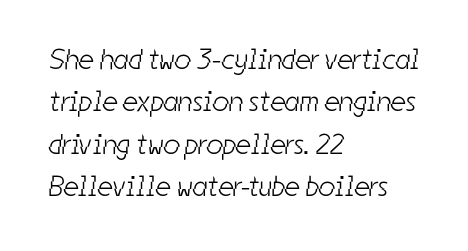
{"serif": "no", "bold": "no", "weight": "light", "width": "condensed", "stroke_contrast": "low", "x_height": "medium", "monospaced": "no", "underline": "no", "align": "left", "line_spacing": "normal", "line_spacing_ratio": 1.46, "letter_spacing": "normal", "letter_spacing_em": 0.0, "glyph_px": 29}
